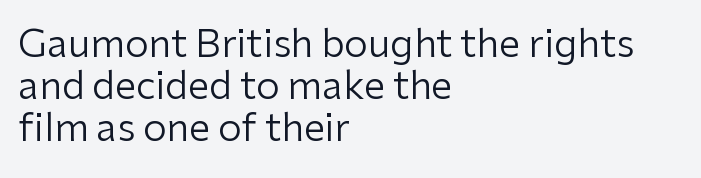
{"serif": "no", "italic": "no", "bold": "no", "weight": "regular", "width": "normal", "stroke_contrast": "low", "x_height": "medium", "monospaced": "no", "underline": "no", "align": "left", "line_spacing": "tight", "line_spacing_ratio": 1.1, "letter_spacing": "normal", "letter_spacing_em": 0.0, "glyph_px": 38}
